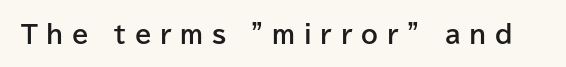
Q: Is the text bold? A: Yes.
Q: Is the text italic (slanted)? A: No, it is upright.
Q: Is the text underlined? A: No.
Q: Is the spacing between letters normal or unusually wide? A: Unusually wide.
